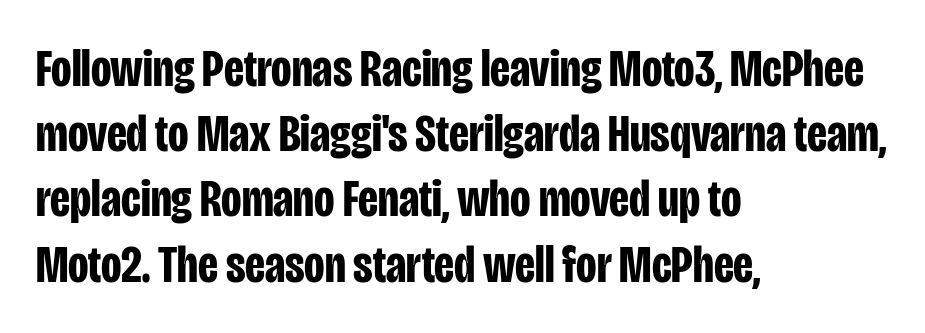
{"serif": "no", "italic": "no", "bold": "yes", "weight": "bold", "width": "condensed", "stroke_contrast": "low", "x_height": "large", "monospaced": "no", "underline": "no", "align": "left", "line_spacing_ratio": 1.23, "letter_spacing": "normal", "letter_spacing_em": 0.0, "glyph_px": 53}
